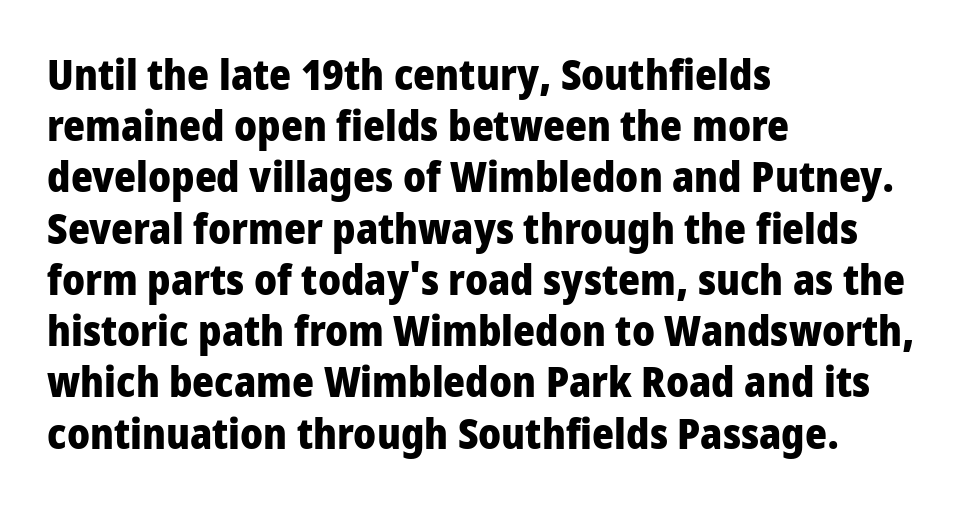
{"serif": "no", "italic": "no", "bold": "yes", "weight": "heavy", "width": "condensed", "stroke_contrast": "low", "x_height": "large", "monospaced": "no", "underline": "no", "align": "left", "line_spacing_ratio": 1.22, "letter_spacing": "normal", "letter_spacing_em": 0.0, "glyph_px": 42}
